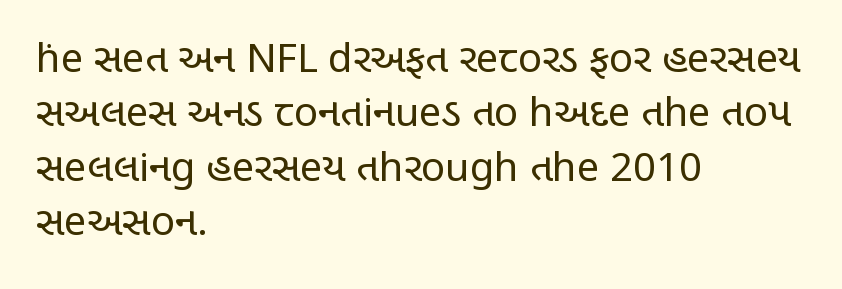
Do the letters lean? They stand straight. Leading matches the norm, producing a regular column. Nothing sits at the stroke ends, so this counts as sans-serif. This reads as an unemphasized weight, regular at the heaviest. A typesetter would call this zero additional tracking.
